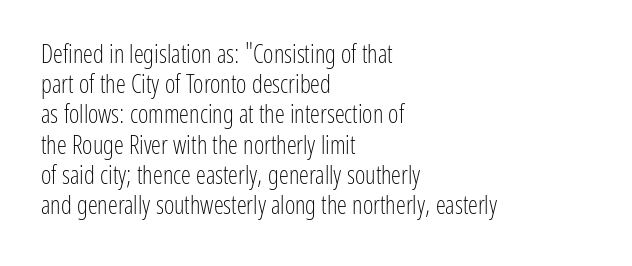
The image shows 25 px text type, upright; set left-aligned, line spacing 1.21x, normal letter spacing, not underlined.
